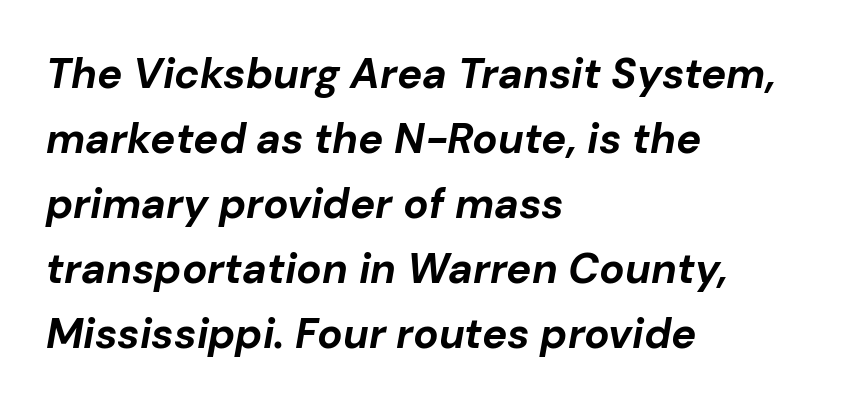
The image shows 42 px bold type, italic (leaning right); set left-aligned, normal line spacing (1.55x), normal letter spacing, not underlined; low stroke contrast and a medium x-height.
